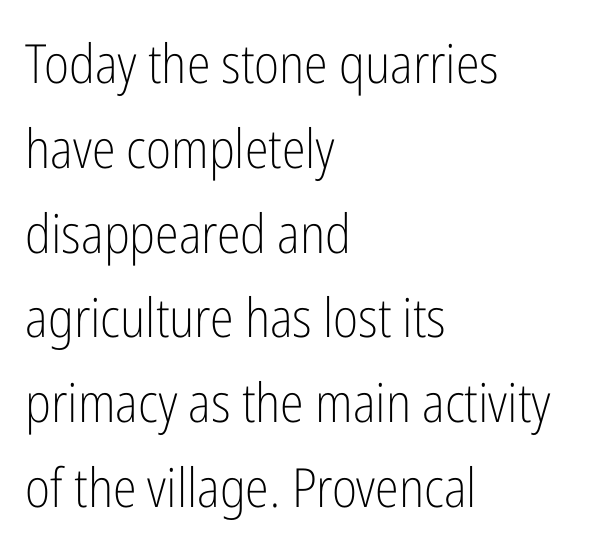
The image shows 54 px light, condensed sans-serif type, upright; set left-aligned, normal line spacing (1.57x), normal letter spacing, not underlined; low stroke contrast and a medium x-height.
